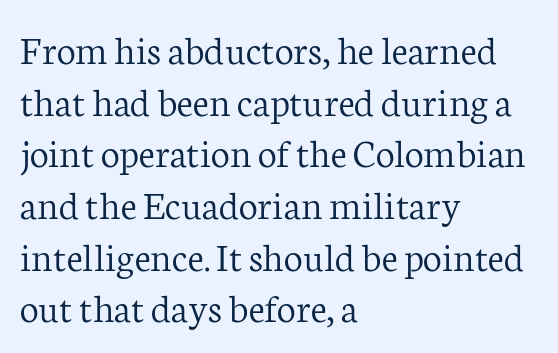
The designer went with a serif here, giving each stem small feet. No heavy texture on the line: the type isn't bold. The lines in this sample share a left origin and differ only in where they stop. The letterforms sit shoulder to shoulder at normal distance. In terms of posture, this sample is upright.
